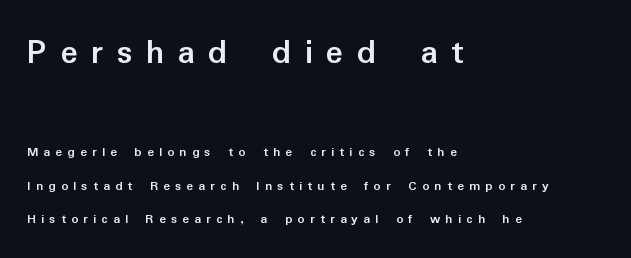
{"serif": "no", "italic": "no", "bold": "yes", "weight": "semibold", "width": "normal", "stroke_contrast": "low", "x_height": "medium", "monospaced": "no", "underline": "no", "align": "left", "line_spacing": "loose", "line_spacing_ratio": 2.4, "letter_spacing": "wide", "letter_spacing_em": 0.37, "larger_block": "first", "size_ratio": 2.57, "glyph_px": 36}
